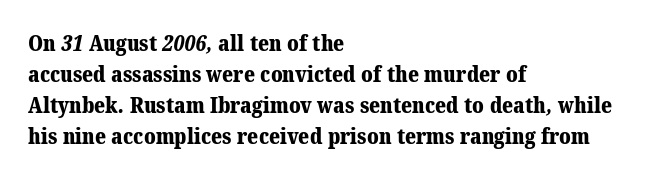
The image shows 21 px bold type; set left-aligned, normal line spacing (1.48x), normal letter spacing, not underlined.
